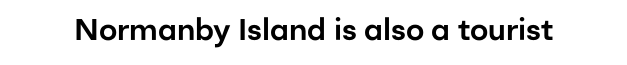
{"serif": "no", "italic": "no", "width": "normal", "stroke_contrast": "low", "x_height": "medium", "monospaced": "no", "underline": "no", "letter_spacing": "normal", "letter_spacing_em": 0.0, "glyph_px": 30}
